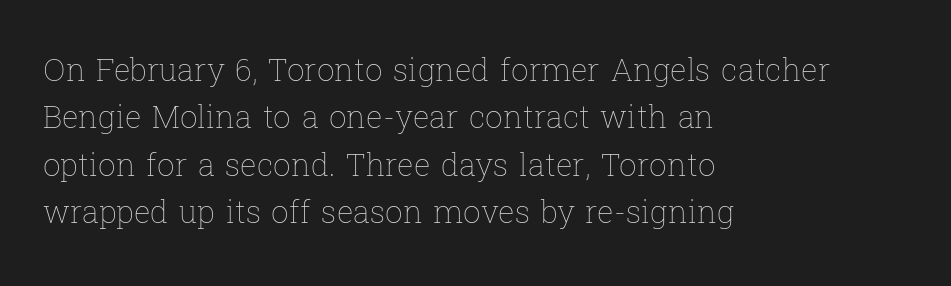
{"italic": "no", "bold": "no", "weight": "thin", "width": "normal", "stroke_contrast": "low", "x_height": "medium", "monospaced": "no", "underline": "no", "align": "left", "line_spacing": "normal", "line_spacing_ratio": 1.53, "letter_spacing": "normal", "letter_spacing_em": 0.0, "glyph_px": 31}
